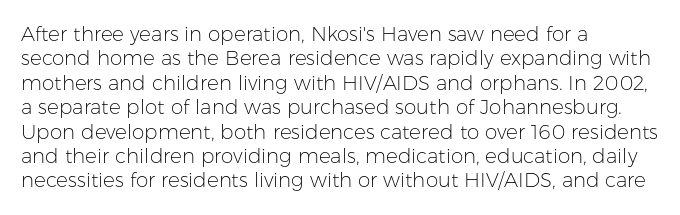
The image shows 20 px text type, upright; set left-aligned, line spacing 1.22x, normal letter spacing, not underlined.
